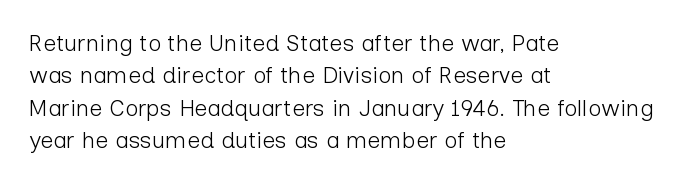
The tracking reads as untouched default to a designer's eye. Layout note: lines flush left. Students, observe: this is what conventionally led text looks like. Underline: absent.
